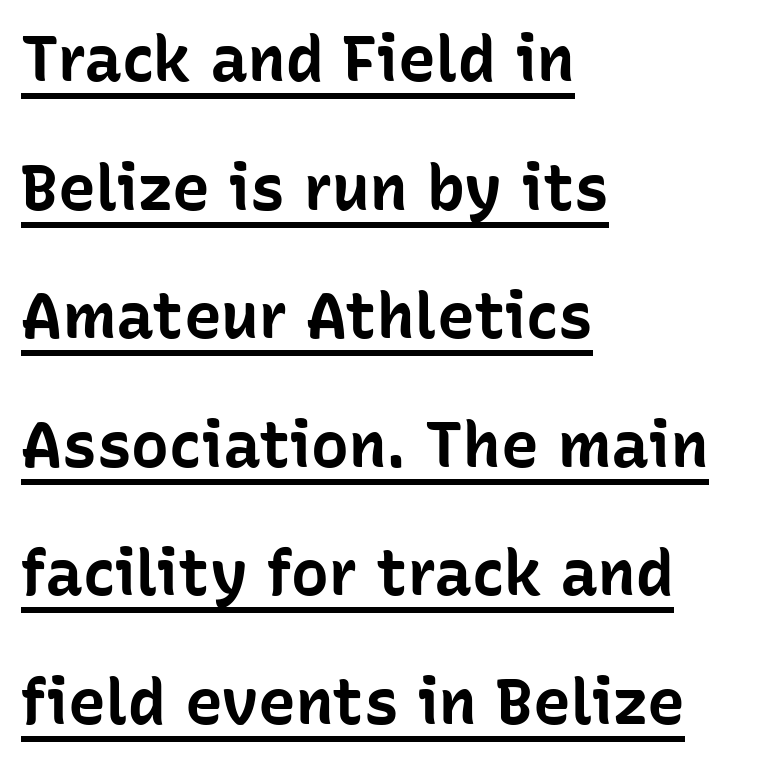
This sample uses a sans-serif face. Character widths vary here, with narrow letters taking less room than wide ones. Rows of type keep a wide berth in the vertical direction. Casual observation: everything's shoved over to the left. Default kerning and tracking; the words read as compact shapes.
